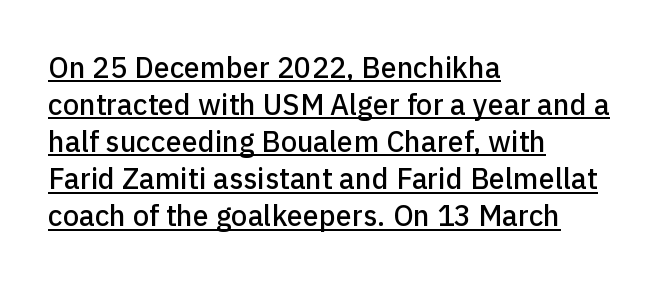
Q: Is the text italic (slanted)? A: No, it is upright.
Q: Is the typeface a serif or a sans-serif typeface? A: Sans-serif.
Q: Is the text underlined? A: Yes.
Q: How is the paragraph aligned? A: Left-aligned.
Q: Is the spacing between letters normal or unusually wide? A: Normal.
Q: Is the spacing between lines tight, normal or loose? A: Normal.
Q: Width (condensed, normal, or wide)? A: Normal.
Q: Stroke contrast? A: Low.
Q: x-height? A: Medium.
Q: Monospaced? A: No.
